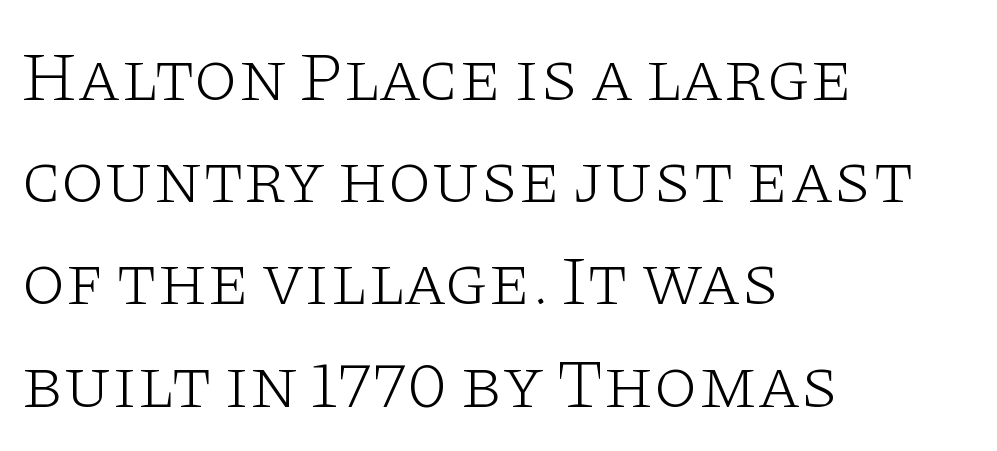
Compared with a typical body face, this is equally light or lighter still. Looks like regular typesetting: each glyph gets only the width it needs. The rendering keeps characters at their native spacing. Little horizontal feet cap the strokes, marking this as serif type. No italicization has been applied; the sample stays upright.
